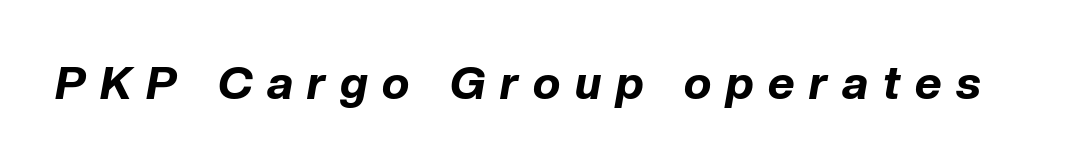
The image shows 46 px bold type, italic (leaning right); set unusually wide letter spacing (+0.32 em), not underlined; low stroke contrast and a medium x-height.
